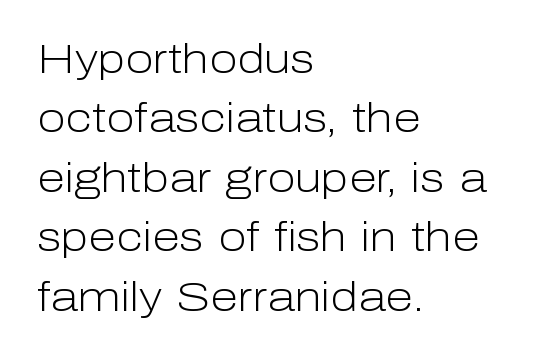
{"serif": "no", "italic": "no", "bold": "no", "weight": "light", "width": "normal", "stroke_contrast": "low", "x_height": "medium", "monospaced": "no", "underline": "no", "align": "left", "line_spacing": "normal", "line_spacing_ratio": 1.45, "letter_spacing": "normal", "letter_spacing_em": 0.0, "glyph_px": 41}
